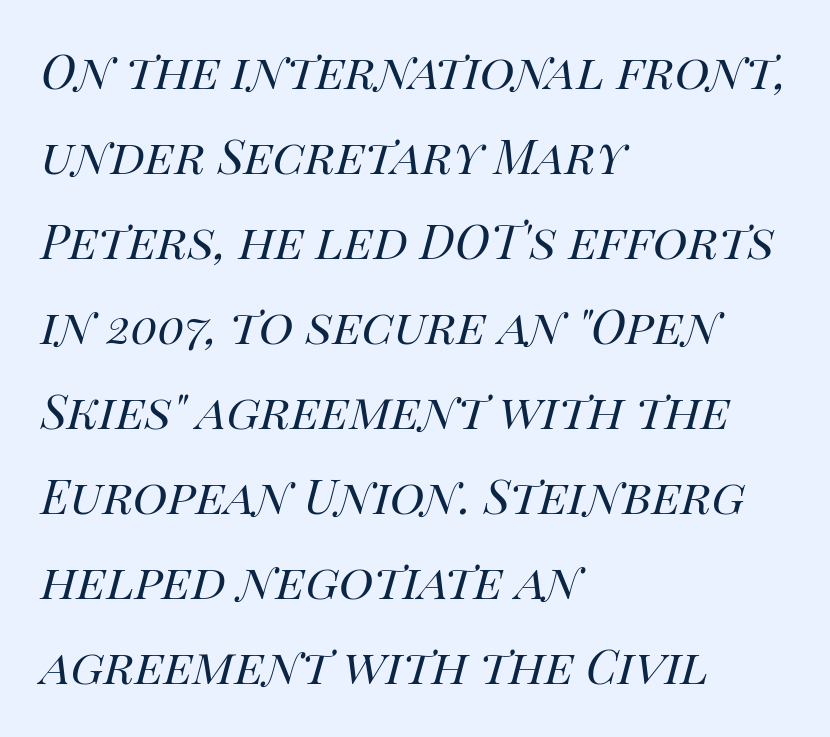
The space directly below the letters is spotless. This sample is left-justified, so line endings fall wherever the words run out. No letter is thick-stroked: the sample isn't bold. The specimen reads as italic at a glance. The lines sit at an ordinary, default distance from one another.
